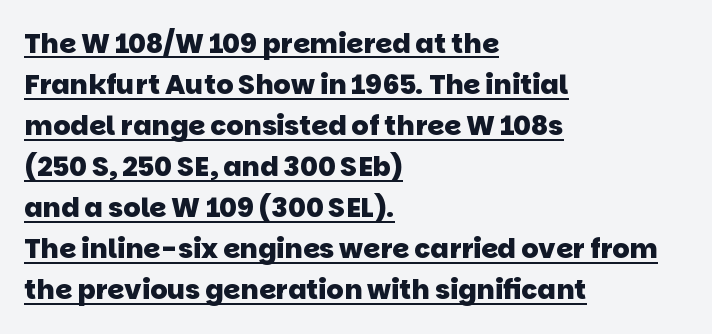
The image shows 27 px bold type; set left-aligned, normal line spacing (1.52x), normal letter spacing, underlined.
